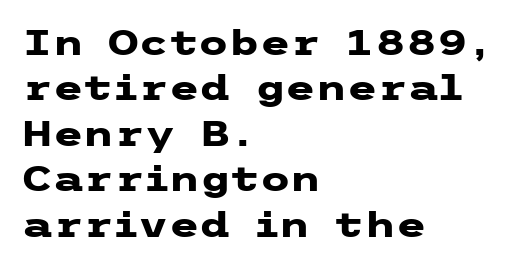
{"serif": "no", "italic": "no", "bold": "yes", "weight": "heavy", "width": "wide", "stroke_contrast": "low", "x_height": "medium", "underline": "no", "align": "left", "line_spacing": "normal", "line_spacing_ratio": 1.3, "letter_spacing": "normal", "letter_spacing_em": 0.0, "glyph_px": 35}
